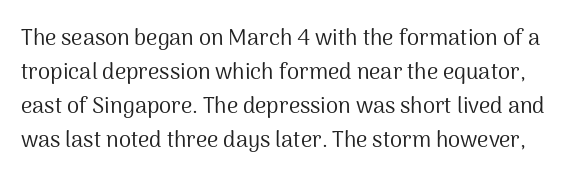
No extra ink here — the face is not bold. Vertical strokes here are truly vertical. Underlining? Definitely not there. The passage shown has conventional tracking throughout. The line-height multiplier appears to be the usual default.
